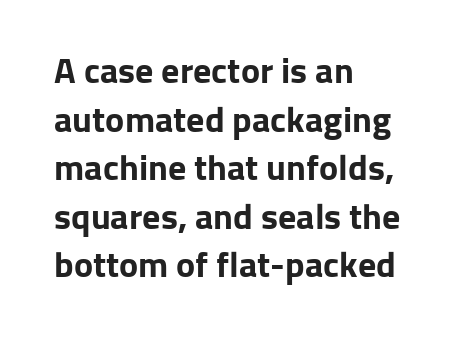
The rendering uses a bold face; every stroke is thick and dark. The passage shown is typed in a proportional face where columns would drift. The axis of the letterforms is exactly vertical. If you measured baseline to baseline, you'd find a middling distance. Reading down the block, your eye returns to a fixed left position each line.
